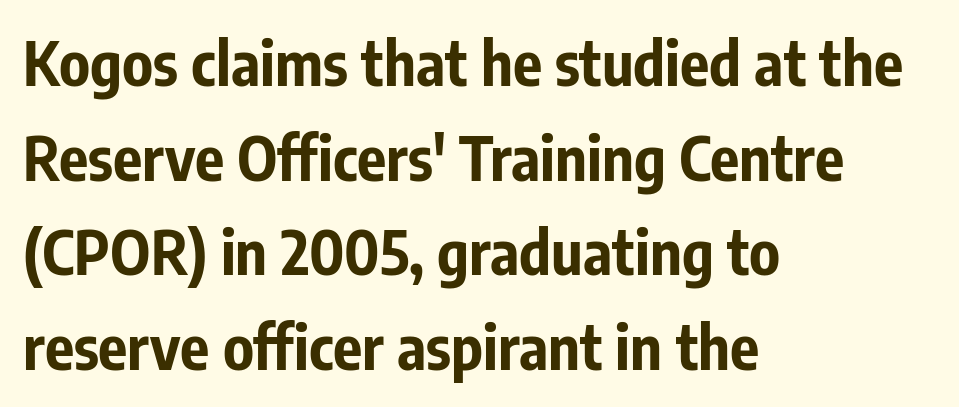
Q: Is the text bold? A: Yes.
Q: Is the text italic (slanted)? A: No, it is upright.
Q: Is the typeface a serif or a sans-serif typeface? A: Sans-serif.
Q: Is the text underlined? A: No.
Q: How is the paragraph aligned? A: Left-aligned.
Q: Is the spacing between letters normal or unusually wide? A: Normal.
Q: Is the spacing between lines tight, normal or loose? A: Normal.
Q: Width (condensed, normal, or wide)? A: Condensed.
Q: Stroke contrast? A: Low.
Q: x-height? A: Medium.
Q: Monospaced? A: No.
